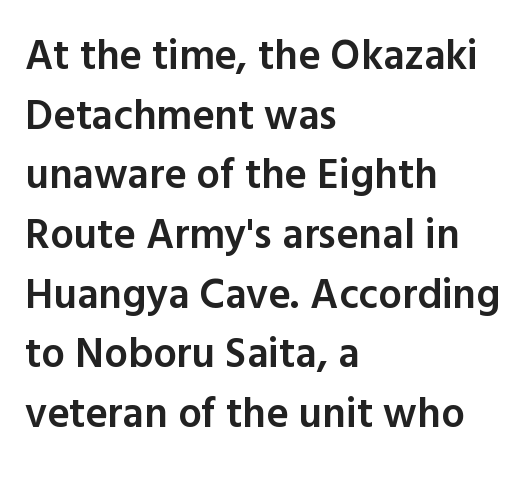
Q: Is the text bold? A: Semi-bold.
Q: Is the text italic (slanted)? A: No, it is upright.
Q: Is the typeface a serif or a sans-serif typeface? A: Sans-serif.
Q: Is the text underlined? A: No.
Q: How is the paragraph aligned? A: Left-aligned.
Q: Is the spacing between letters normal or unusually wide? A: Normal.
Q: Is the spacing between lines tight, normal or loose? A: Normal.
Q: Width (condensed, normal, or wide)? A: Normal.
Q: x-height? A: Medium.
Q: Monospaced? A: No.
